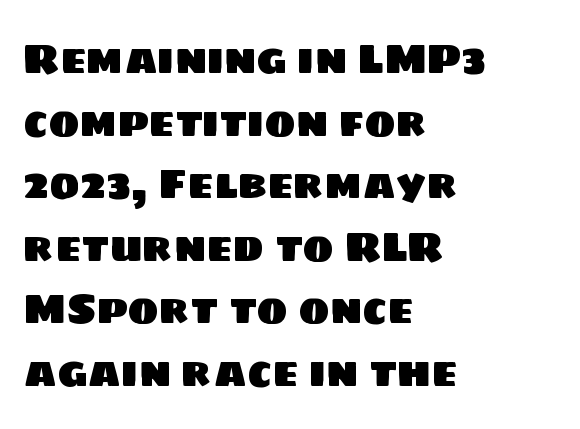
Q: Is the typeface a serif or a sans-serif typeface? A: Sans-serif.
Q: Is the text underlined? A: No.
Q: How is the paragraph aligned? A: Left-aligned.
Q: Is the spacing between letters normal or unusually wide? A: Normal.
Q: Is the spacing between lines tight, normal or loose? A: Normal.
Q: Width (condensed, normal, or wide)? A: Normal.
Q: Stroke contrast? A: Low.
Q: x-height? A: Large.
Q: Monospaced? A: No.
